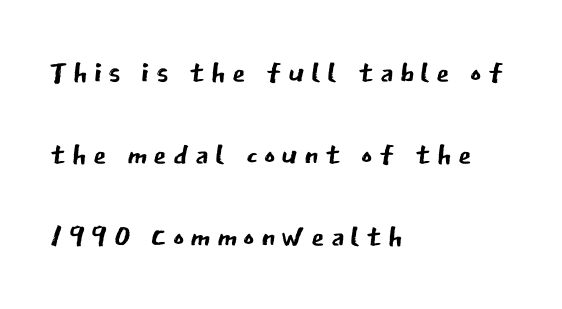
{"serif": "no", "italic": "no", "bold": "no", "weight": "regular", "width": "normal", "stroke_contrast": "low", "x_height": "medium", "monospaced": "no", "underline": "no", "align": "left", "line_spacing": "loose", "line_spacing_ratio": 1.91, "glyph_px": 43}
